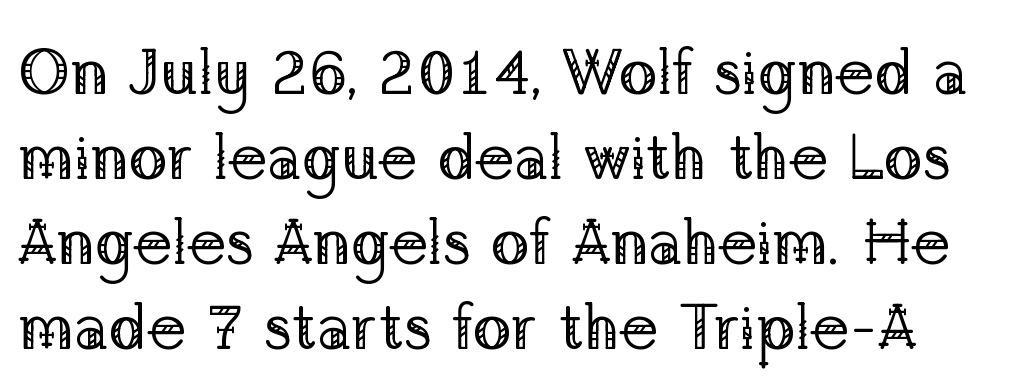
Q: Is the text bold? A: No.
Q: Is the text italic (slanted)? A: No, it is upright.
Q: Is the typeface a serif or a sans-serif typeface? A: Serif.
Q: Is the text underlined? A: No.
Q: Is the spacing between letters normal or unusually wide? A: Normal.
Q: Is the spacing between lines tight, normal or loose? A: Normal.
Q: Width (condensed, normal, or wide)? A: Normal.
Q: Stroke contrast? A: Low.
Q: x-height? A: Medium.
Q: Monospaced? A: No.
